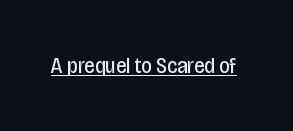
Q: Is the text bold? A: No.
Q: Is the text italic (slanted)? A: No, it is upright.
Q: Is the text underlined? A: Yes.
Q: Is the spacing between letters normal or unusually wide? A: Normal.
